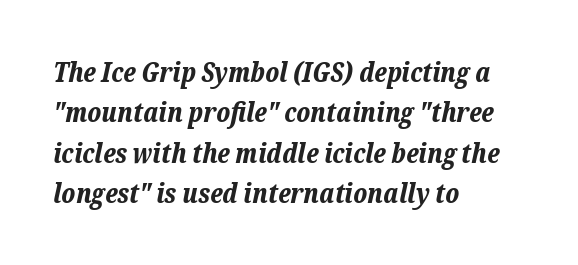
The image shows 27 px bold type, italic (leaning right); set left-aligned, normal line spacing (1.5x), normal letter spacing, not underlined.
